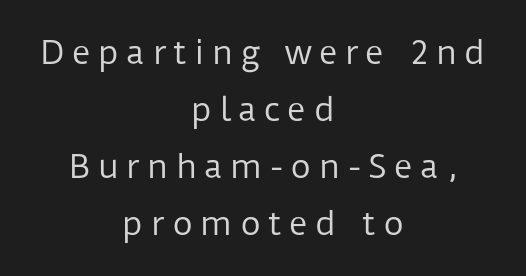
Q: Is the text bold? A: No.
Q: Is the text italic (slanted)? A: No, it is upright.
Q: Is the typeface a serif or a sans-serif typeface? A: Sans-serif.
Q: Is the text underlined? A: No.
Q: How is the paragraph aligned? A: Centered.
Q: Is the spacing between letters normal or unusually wide? A: Unusually wide.
Q: Width (condensed, normal, or wide)? A: Normal.
Q: Stroke contrast? A: Low.
Q: x-height? A: Medium.
Q: Monospaced? A: No.
